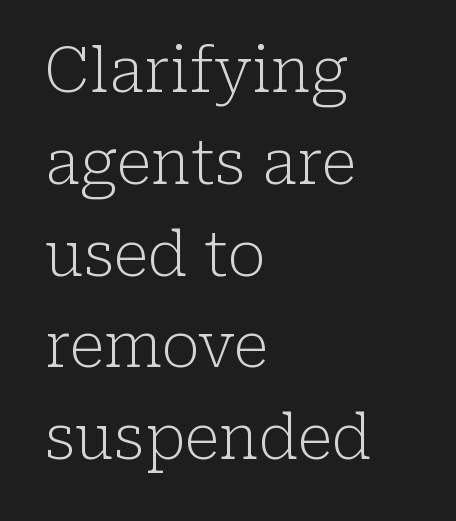
{"serif": "yes", "italic": "no", "bold": "no", "weight": "light", "width": "normal", "stroke_contrast": "low", "x_height": "medium", "monospaced": "no", "underline": "no", "align": "left", "line_spacing": "normal", "line_spacing_ratio": 1.48, "letter_spacing": "normal", "letter_spacing_em": 0.0, "glyph_px": 62}
